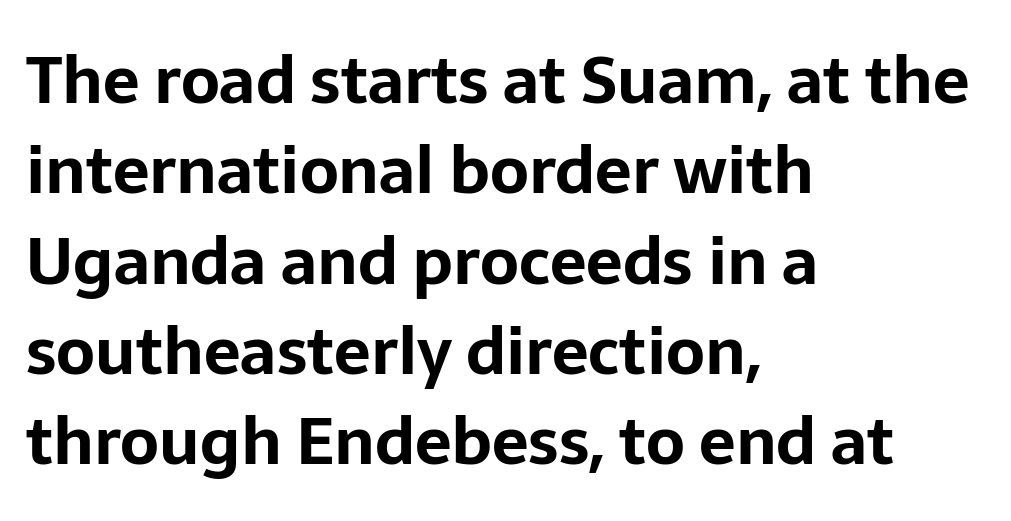
The image shows 65 px bold sans-serif type, upright; set left-aligned, normal line spacing (1.39x), normal letter spacing, not underlined; low stroke contrast and a medium x-height.
